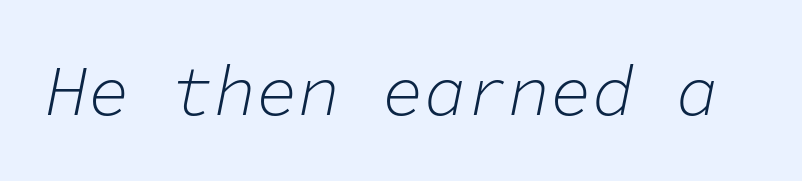
Q: Is the text bold? A: No.
Q: Is the text italic (slanted)? A: Yes, it leans right by about 11 degrees.
Q: Is the text underlined? A: No.
Q: Is the spacing between letters normal or unusually wide? A: Normal.
Q: Width (condensed, normal, or wide)? A: Normal.
Q: Stroke contrast? A: Low.
Q: x-height? A: Medium.
Q: Monospaced? A: Yes.
